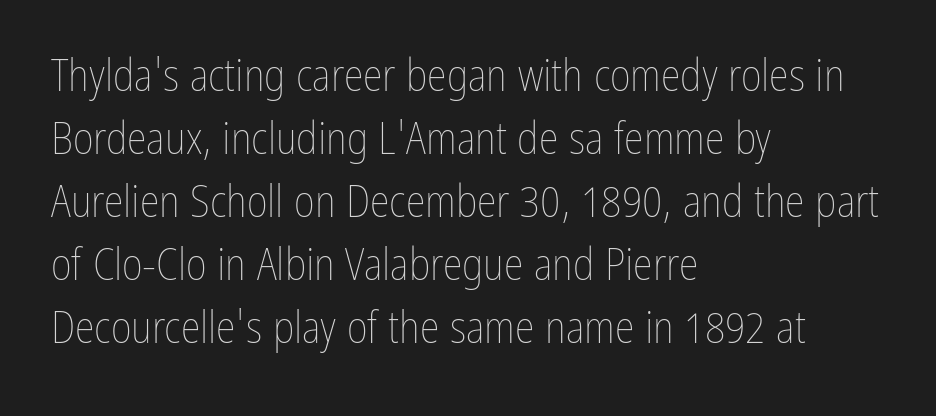
{"italic": "no", "bold": "no", "weight": "thin", "width": "condensed", "stroke_contrast": "low", "x_height": "medium", "monospaced": "no", "underline": "no", "align": "left", "line_spacing": "normal", "line_spacing_ratio": 1.4, "letter_spacing": "normal", "letter_spacing_em": 0.0, "glyph_px": 45}
